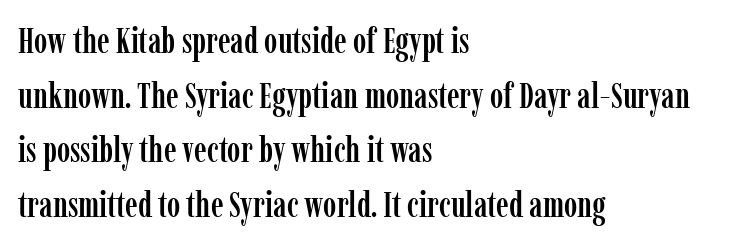
Q: Is the text italic (slanted)? A: No, it is upright.
Q: Is the typeface a serif or a sans-serif typeface? A: Serif.
Q: Is the text underlined? A: No.
Q: How is the paragraph aligned? A: Left-aligned.
Q: Is the spacing between letters normal or unusually wide? A: Normal.
Q: Is the spacing between lines tight, normal or loose? A: Normal.
Q: Width (condensed, normal, or wide)? A: Condensed.
Q: Stroke contrast? A: Low.
Q: x-height? A: Medium.
Q: Monospaced? A: No.
